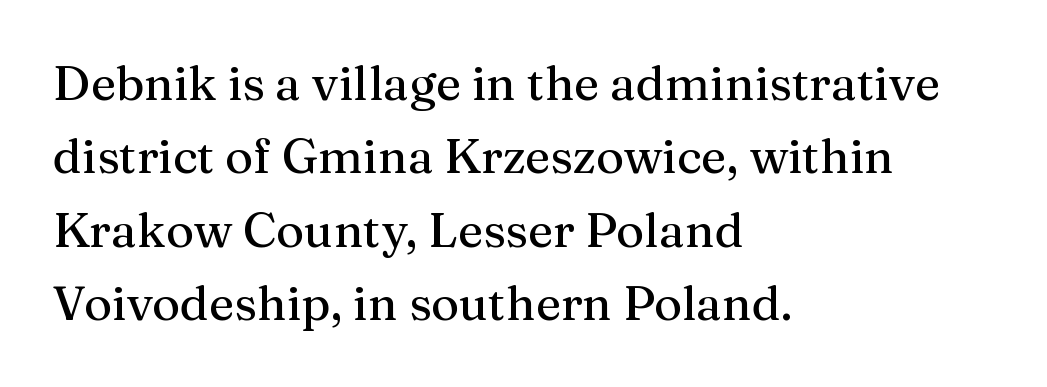
Q: Is the text italic (slanted)? A: No, it is upright.
Q: Is the typeface a serif or a sans-serif typeface? A: Serif.
Q: Is the text underlined? A: No.
Q: How is the paragraph aligned? A: Left-aligned.
Q: Is the spacing between letters normal or unusually wide? A: Normal.
Q: Is the spacing between lines tight, normal or loose? A: Normal.
Q: Width (condensed, normal, or wide)? A: Normal.
Q: Stroke contrast? A: Medium.
Q: x-height? A: Medium.
Q: Monospaced? A: No.
